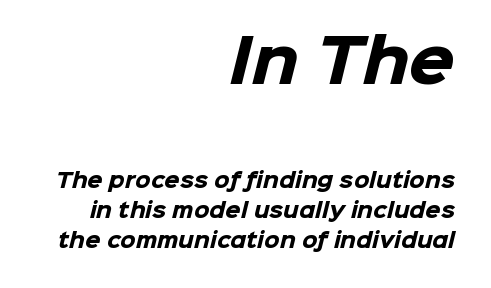
{"serif": "no", "bold": "yes", "weight": "heavy", "width": "normal", "stroke_contrast": "low", "x_height": "medium", "monospaced": "no", "underline": "no", "align": "right", "line_spacing": "normal", "line_spacing_ratio": 1.49, "letter_spacing": "normal", "letter_spacing_em": 0.0, "larger_block": "first", "size_ratio": 2.95, "glyph_px": 59}
